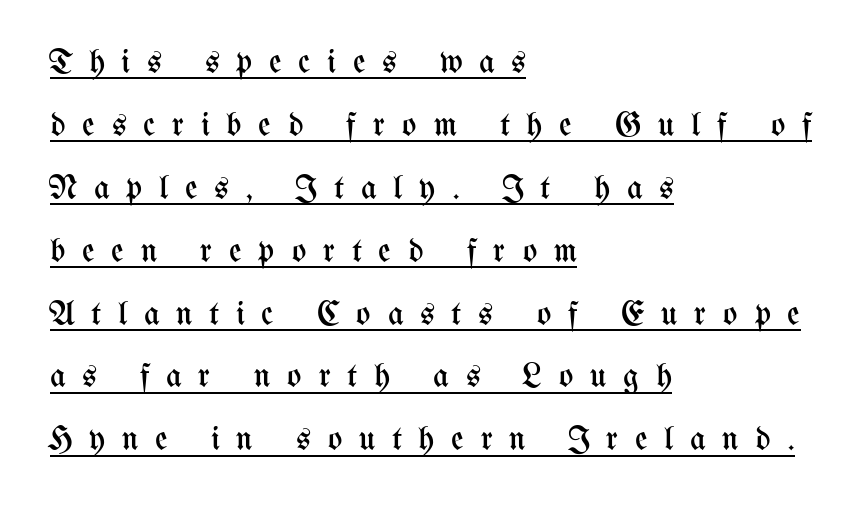
Q: Is the text bold? A: No.
Q: Is the text italic (slanted)? A: No, it is upright.
Q: Is the text underlined? A: Yes.
Q: How is the paragraph aligned? A: Left-aligned.
Q: Is the spacing between letters normal or unusually wide? A: Unusually wide.
Q: Width (condensed, normal, or wide)? A: Condensed.
Q: Stroke contrast? A: Medium.
Q: x-height? A: Medium.
Q: Monospaced? A: No.
